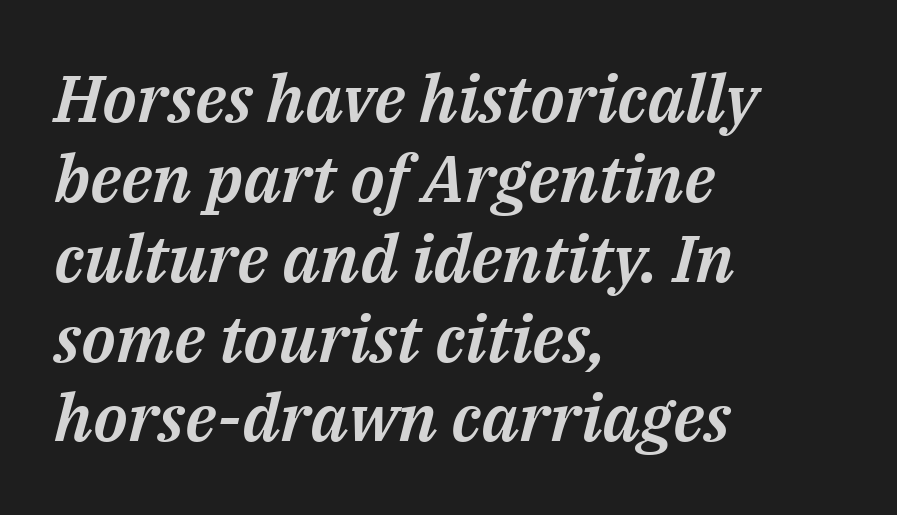
Check under the words: just untouched page. What stands out about the letter spacing? Nothing — it is the standard amount. Horizontally, the lines are justified to the leading edge only. Slant detected: the letters are inclined.
